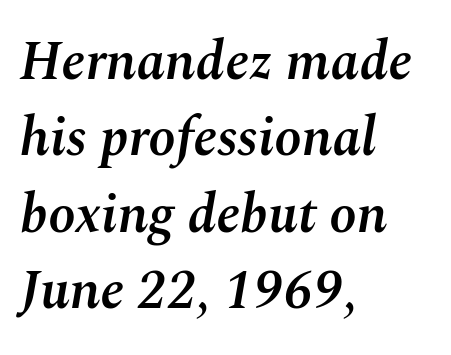
The image shows 55 px semibold type, italic (leaning right); set left-aligned, normal line spacing (1.39x), normal letter spacing, not underlined; medium stroke contrast and a medium x-height.
